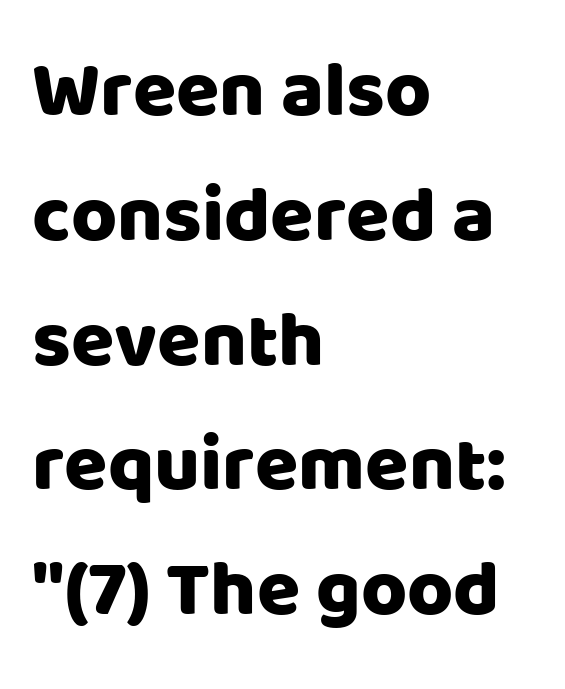
The image shows 79 px sans-serif type, upright; set left-aligned, normal line spacing (1.58x), normal letter spacing, not underlined; low stroke contrast and a large x-height.
